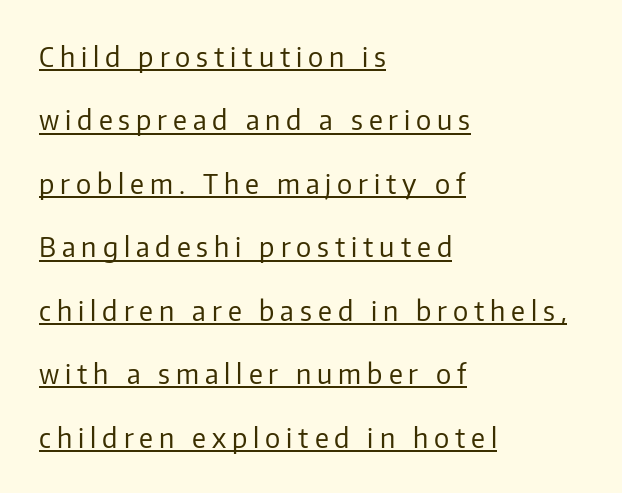
Compared with typical body copy, the letter spacing here is much looser. These lines stand farther apart than default settings would place them. The rag falls on the right side of this text block. No letter is thick-stroked: the sample isn't bold. This rendering features underlined lettering.
